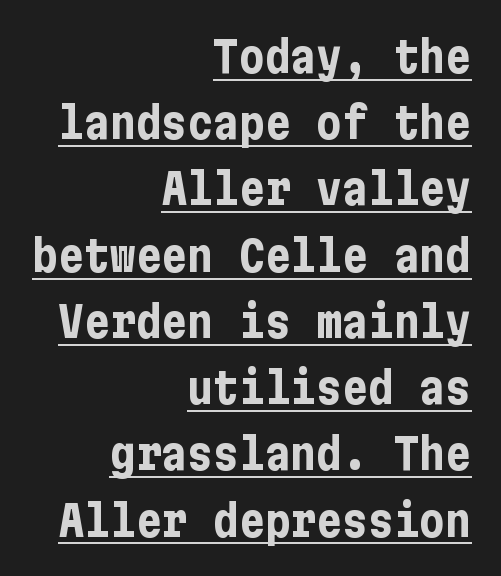
{"serif": "no", "italic": "no", "bold": "yes", "weight": "bold", "width": "condensed", "stroke_contrast": "low", "x_height": "medium", "underline": "yes", "align": "right", "line_spacing": "normal", "line_spacing_ratio": 1.54, "letter_spacing": "normal", "letter_spacing_em": 0.0, "glyph_px": 43}
